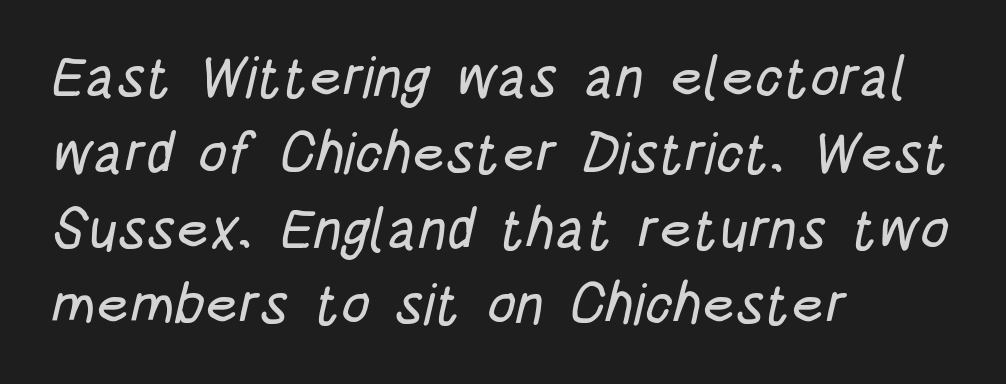
{"serif": "no", "width": "condensed", "stroke_contrast": "low", "x_height": "large", "monospaced": "no", "underline": "no", "align": "left", "line_spacing": "normal", "line_spacing_ratio": 1.33, "letter_spacing": "normal", "letter_spacing_em": 0.0, "glyph_px": 57}
